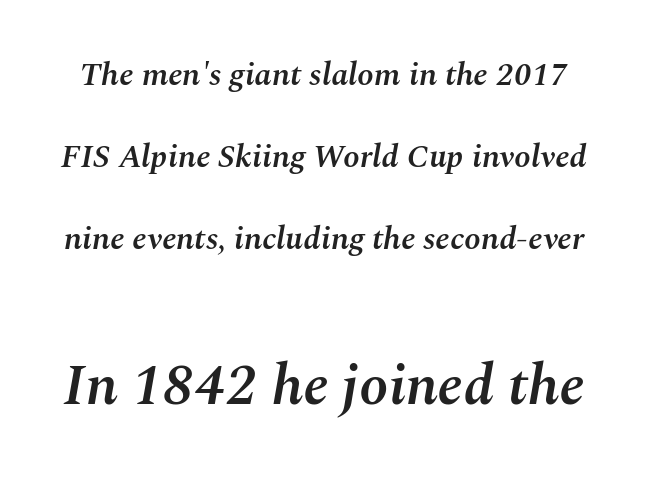
{"italic": "yes", "lean": "right", "slant_degrees": 10, "bold": "semi", "weight": "semibold", "width": "normal", "stroke_contrast": "medium", "x_height": "medium", "monospaced": "no", "underline": "no", "line_spacing": "loose", "line_spacing_ratio": 2.48, "letter_spacing": "normal", "letter_spacing_em": 0.0, "larger_block": "second", "size_ratio": 1.76, "glyph_px": 58}
